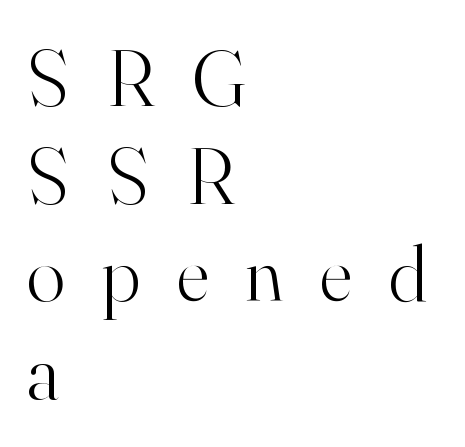
Designer's note — italics off, roman on. Varying glyph widths throughout — classic text-font behaviour. What kind of face is this? One with serifs. Line starts are locked; line ends wander. Stems here are at most as thick as an everyday book face.
